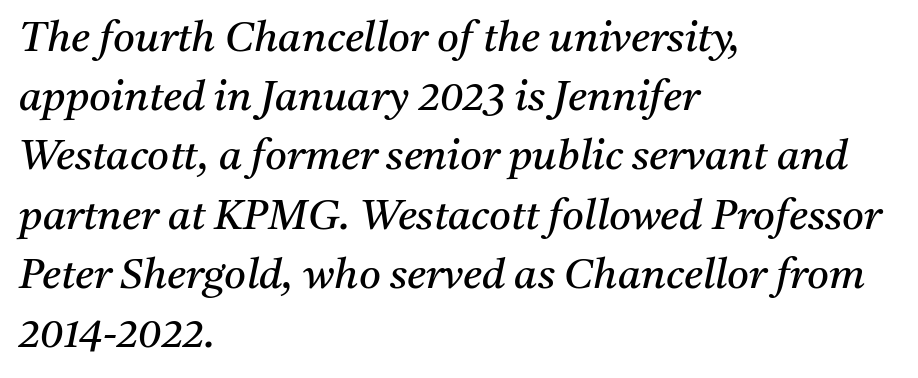
{"serif": "yes", "italic": "yes", "lean": "right", "slant_degrees": 11, "bold": "no", "weight": "regular", "width": "normal", "stroke_contrast": "medium", "x_height": "medium", "monospaced": "no", "underline": "no", "align": "left", "line_spacing": "normal", "line_spacing_ratio": 1.41, "letter_spacing": "normal", "letter_spacing_em": 0.0, "glyph_px": 42}
